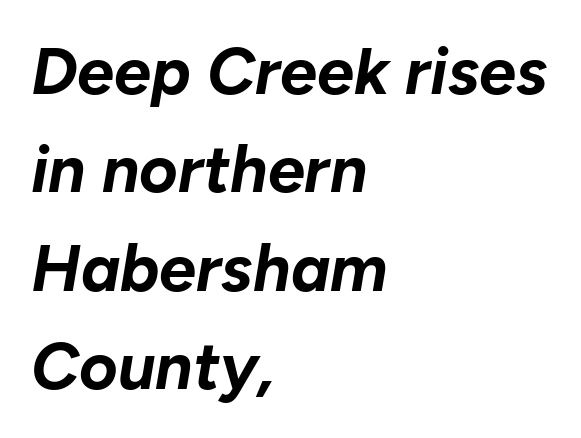
The image shows 66 px bold type, italic (leaning right); set left-aligned, normal line spacing (1.49x), normal letter spacing, not underlined; low stroke contrast and a medium x-height.
